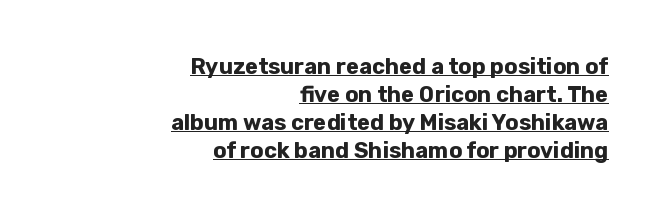
Interline gaps are of average width in this sample. Upright lettering throughout. Notice how a bar underscores the lettering throughout. The letters sit at their default tracking, neither squeezed nor spread. If you drew a ruler down the right edge, every line would touch it.
